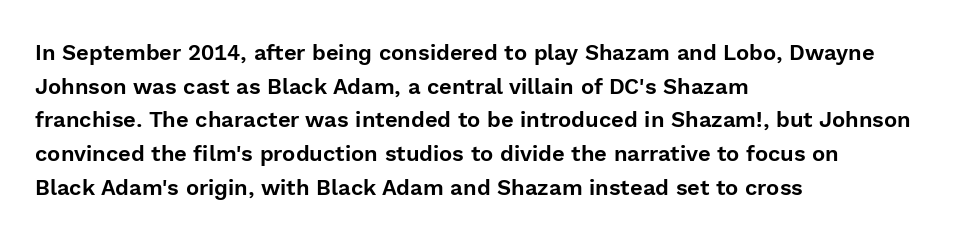
{"italic": "no", "underline": "no", "align": "left", "line_spacing": "normal", "line_spacing_ratio": 1.53, "letter_spacing": "normal", "letter_spacing_em": 0.0, "glyph_px": 22}
